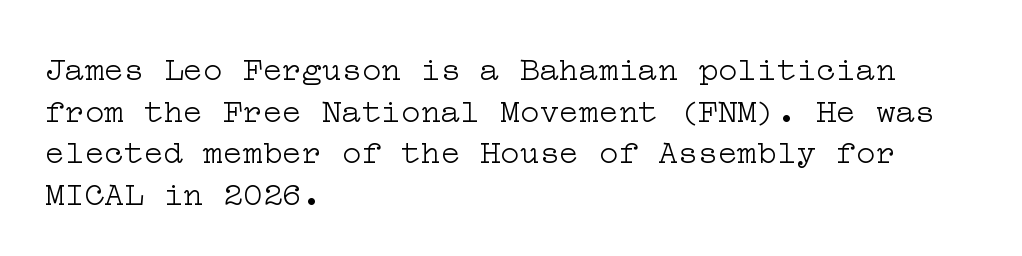
{"serif": "yes", "italic": "no", "bold": "no", "weight": "light", "width": "wide", "stroke_contrast": "low", "x_height": "medium", "underline": "no", "align": "left", "line_spacing": "normal", "line_spacing_ratio": 1.26, "letter_spacing": "normal", "letter_spacing_em": 0.0, "glyph_px": 33}
